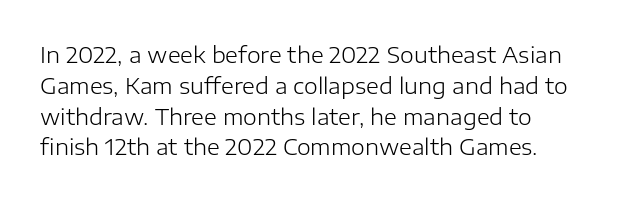
Q: Is the text bold? A: No.
Q: Is the text italic (slanted)? A: No, it is upright.
Q: Is the text underlined? A: No.
Q: How is the paragraph aligned? A: Left-aligned.
Q: Is the spacing between letters normal or unusually wide? A: Normal.
Q: Is the spacing between lines tight, normal or loose? A: Normal.
